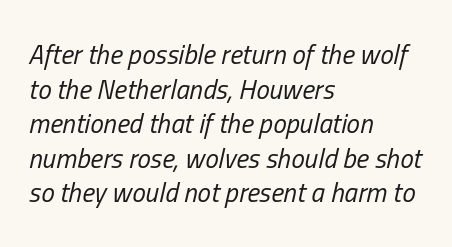
Q: Is the text bold? A: No.
Q: Is the text italic (slanted)? A: Yes, it leans right by about 13 degrees.
Q: Is the text underlined? A: No.
Q: How is the paragraph aligned? A: Left-aligned.
Q: Is the spacing between letters normal or unusually wide? A: Normal.
Q: Is the spacing between lines tight, normal or loose? A: Normal.
